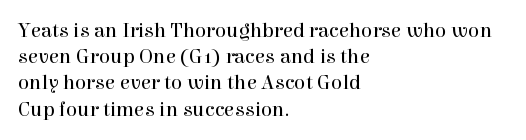
Q: Is the text bold? A: No.
Q: Is the text italic (slanted)? A: No, it is upright.
Q: Is the text underlined? A: No.
Q: How is the paragraph aligned? A: Left-aligned.
Q: Is the spacing between letters normal or unusually wide? A: Normal.
Q: Is the spacing between lines tight, normal or loose? A: Normal.
